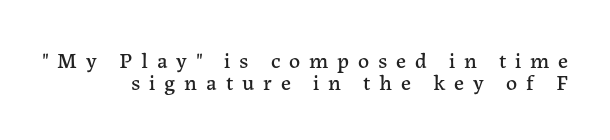
The strip under each line holds only bare page. It's the straight-up-and-down kind of type. Closely set lines give the paragraph a compact silhouette. Students, note that the glyphs here are deliberately spaced far apart. Right-aligned paragraph, ragged on the left.
